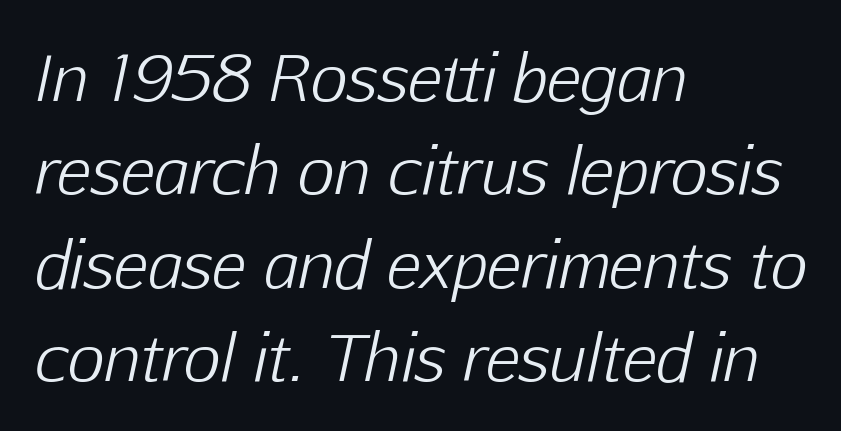
{"italic": "yes", "lean": "right", "slant_degrees": 12, "bold": "no", "weight": "light", "width": "normal", "stroke_contrast": "low", "x_height": "medium", "monospaced": "no", "underline": "no", "align": "left", "line_spacing": "normal", "line_spacing_ratio": 1.46, "letter_spacing": "normal", "letter_spacing_em": 0.0, "glyph_px": 64}
